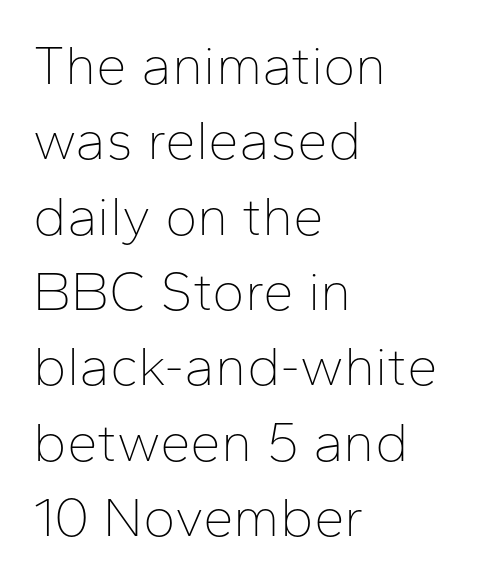
Typographically, this falls in the sans-serif category. Glance below the letters and you will spot only blank space. Tracking here is standard; glyphs follow each other at the usual distance. No heavy texture on the line: the type isn't bold.
